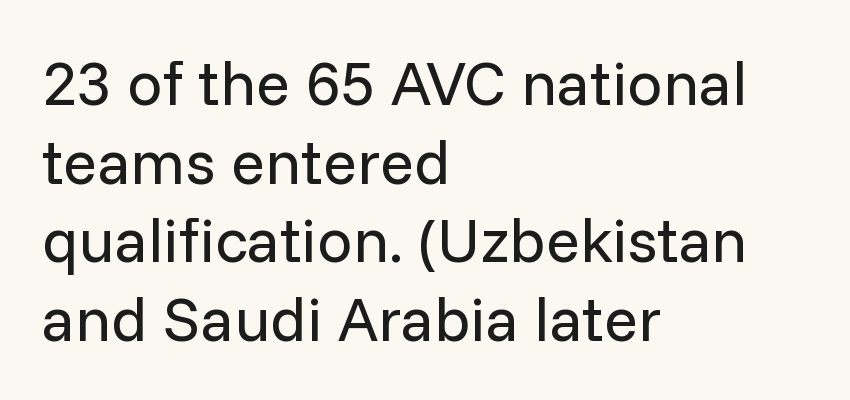
{"serif": "no", "italic": "no", "bold": "no", "weight": "regular", "width": "normal", "stroke_contrast": "low", "x_height": "medium", "monospaced": "no", "underline": "no", "align": "left", "line_spacing": "normal", "line_spacing_ratio": 1.25, "letter_spacing": "normal", "letter_spacing_em": 0.0, "glyph_px": 63}
